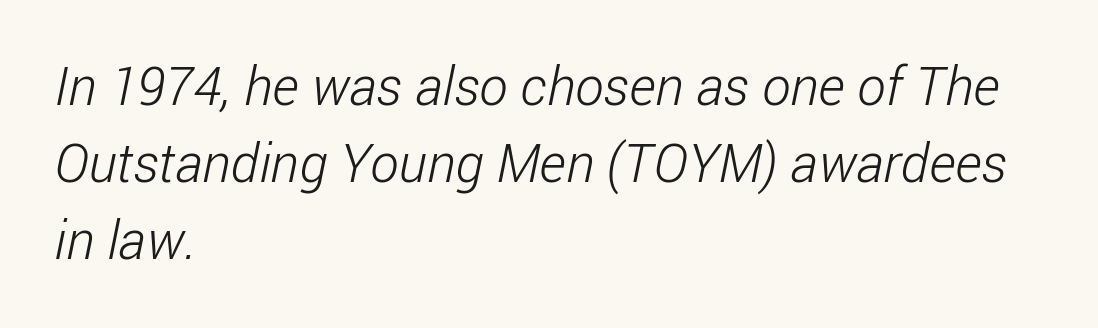
The area under the type is left untouched. Notice how descenders clear the ascenders below comfortably — that's standard leading. The characters are drawn with everyday or finer stroke widths. The letters advance in unequal steps, a hallmark of proportional type. In terms of letterspacing, this is plain default setting. The text was rendered using a sans face with plain stroke endings.
